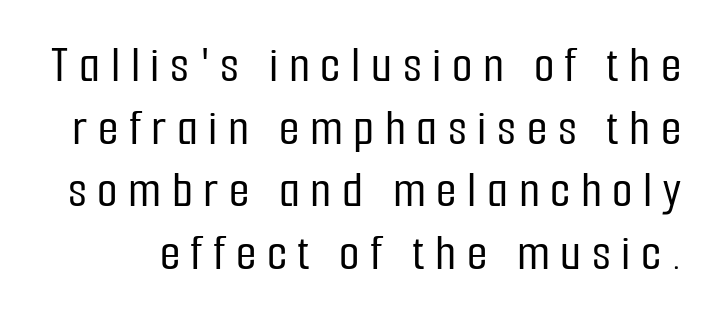
The image shows 53 px condensed sans-serif type, upright; set line spacing 1.18x, unusually wide letter spacing (+0.2 em), not underlined; low stroke contrast and a medium x-height.
